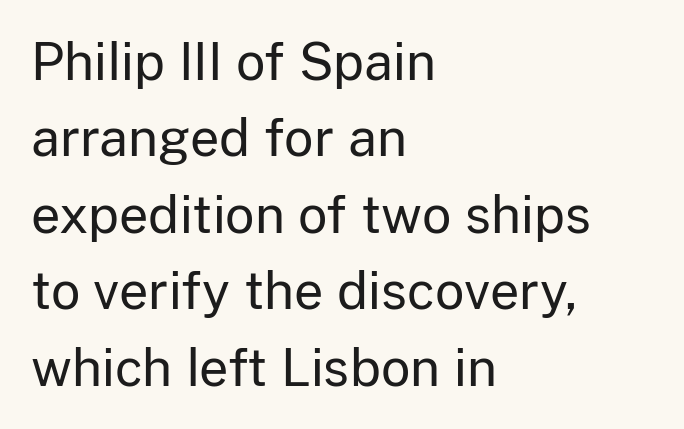
Unlike a traditional serif, this face leaves its strokes unadorned. If you measured baseline to baseline, you'd find a middling distance. Type without underlining. The passage shown is typed in a proportional face where columns would drift.
